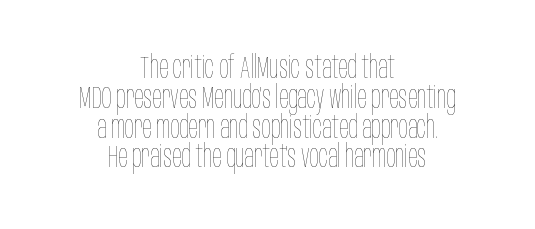
The image shows 31 px thin, condensed type, upright; set centered, tight line spacing (0.96x), normal letter spacing, not underlined; low stroke contrast and a large x-height.
